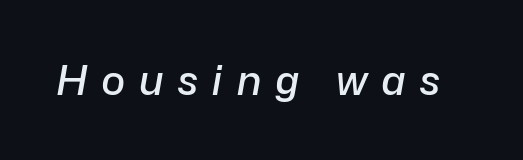
Q: Is the text bold? A: Semi-bold.
Q: Is the text italic (slanted)? A: Yes, it leans right by about 10 degrees.
Q: Is the text underlined? A: No.
Q: Is the spacing between letters normal or unusually wide? A: Unusually wide.
Q: Width (condensed, normal, or wide)? A: Normal.
Q: Stroke contrast? A: Low.
Q: x-height? A: Medium.
Q: Monospaced? A: No.
